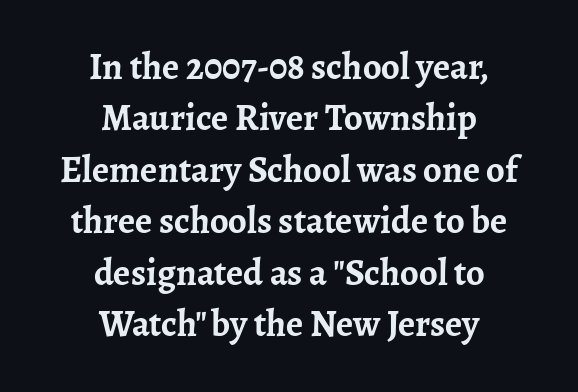
The image shows 37 px semibold serif type, upright; set centered, normal line spacing (1.39x), normal letter spacing, not underlined; low stroke contrast and a medium x-height.
